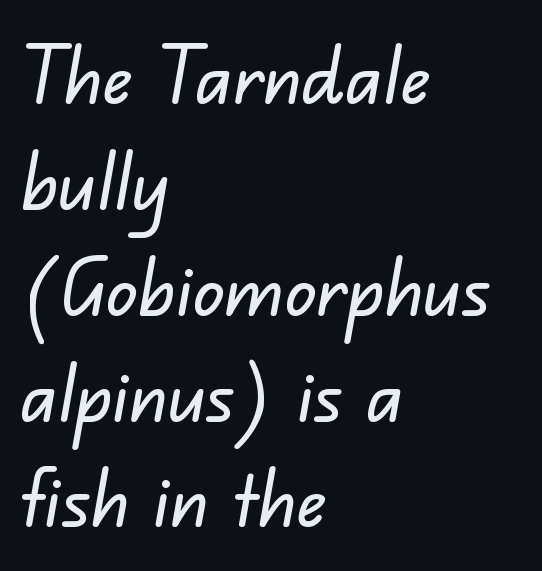
The image shows 79 px sans-serif type; set left-aligned, normal line spacing (1.34x), normal letter spacing, not underlined; low stroke contrast and a small x-height.
